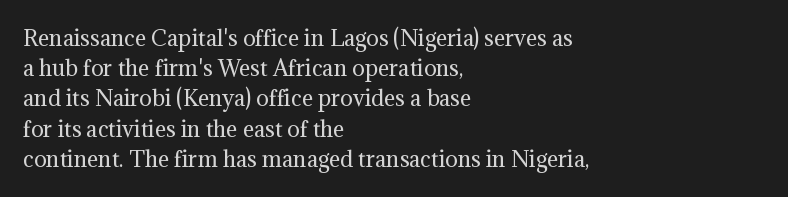
Q: Is the text bold? A: No.
Q: Is the text italic (slanted)? A: No, it is upright.
Q: Is the text underlined? A: No.
Q: How is the paragraph aligned? A: Left-aligned.
Q: Is the spacing between letters normal or unusually wide? A: Normal.
Q: Is the spacing between lines tight, normal or loose? A: Normal.
